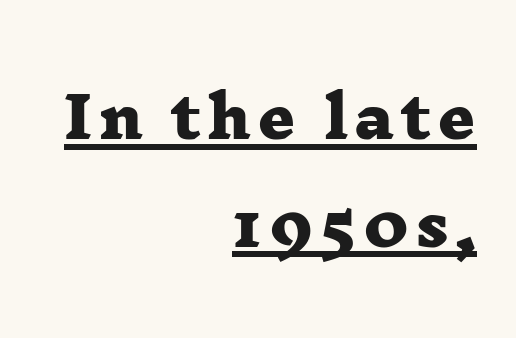
{"serif": "yes", "bold": "yes", "weight": "heavy", "width": "wide", "stroke_contrast": "low", "x_height": "medium", "monospaced": "no", "underline": "yes", "align": "right", "line_spacing_ratio": 1.86, "glyph_px": 58}
